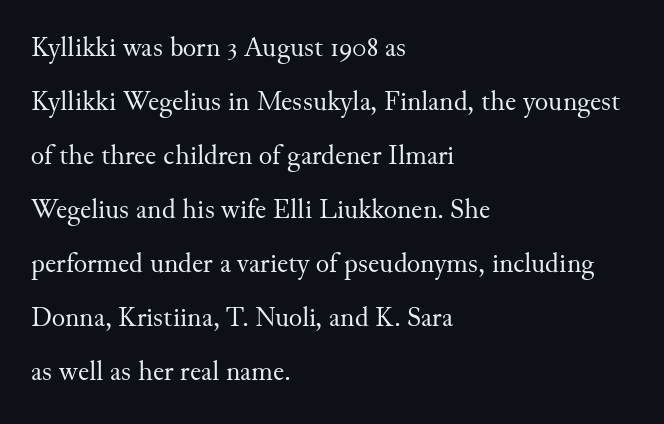
One-word summary of the alignment: left. Examine the stroke ends and you'll spot serifs. Line spacing here is loose. This sample has the flowing, uneven cadence of proportional lettering. The typesetting does not lean heavy: it is not bold. Descenders hang freely into open space.
